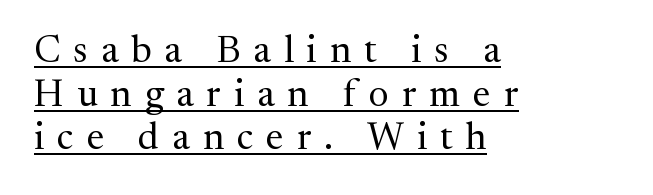
Q: Is the text bold? A: No.
Q: Is the text italic (slanted)? A: No, it is upright.
Q: Is the typeface a serif or a sans-serif typeface? A: Serif.
Q: Is the text underlined? A: Yes.
Q: How is the paragraph aligned? A: Left-aligned.
Q: Is the spacing between letters normal or unusually wide? A: Unusually wide.
Q: Is the spacing between lines tight, normal or loose? A: Tight.
Q: Width (condensed, normal, or wide)? A: Normal.
Q: Stroke contrast? A: Medium.
Q: x-height? A: Medium.
Q: Monospaced? A: No.
